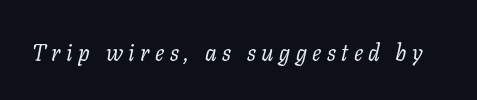
The image shows 23 px text type, italic (leaning right); set unusually wide letter spacing (+0.24 em), not underlined.
